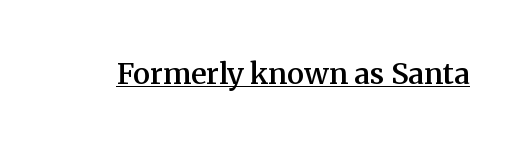
The image shows 29 px semibold serif type, upright; set normal letter spacing, underlined; medium stroke contrast and a medium x-height.
